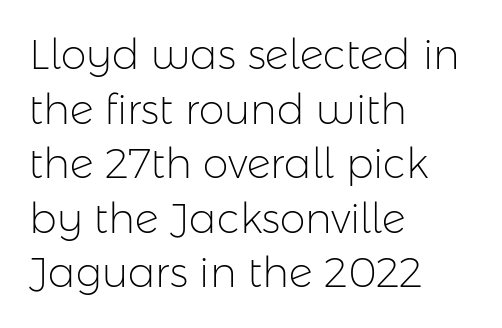
The image shows 41 px light sans-serif type, upright; set left-aligned, normal line spacing (1.33x), normal letter spacing, not underlined; low stroke contrast and a medium x-height.
